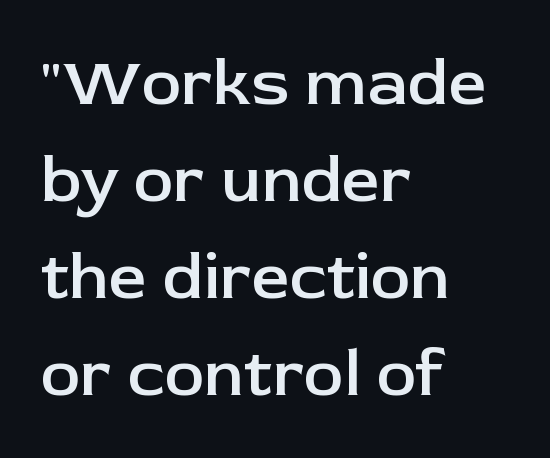
Notice how descenders clear the ascenders below comfortably — that's standard leading. What kind of face is this? One without serifs — a sans. Each word holds together tightly as a unit, with standard inter-letter gaps. The lines are quadded left.
